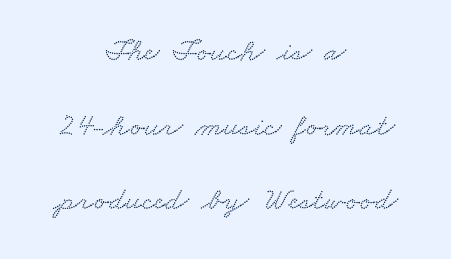
The image shows 32 px wide serif type; set centered, loose line spacing (2.33x), normal letter spacing, not underlined; low stroke contrast and a small x-height.
